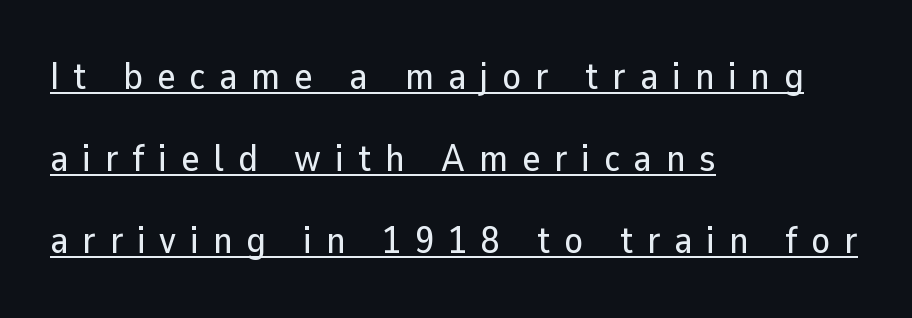
The image shows 38 px sans-serif type, upright; set left-aligned, loose line spacing (2.16x), unusually wide letter spacing (+0.37 em), underlined; low stroke contrast and a medium x-height.
